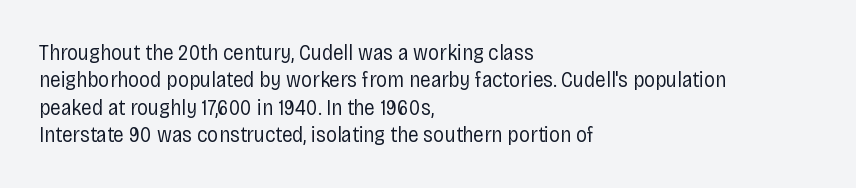
{"italic": "no", "bold": "no", "underline": "no", "align": "left", "line_spacing": "normal", "line_spacing_ratio": 1.25, "letter_spacing": "normal", "letter_spacing_em": 0.0, "glyph_px": 22}
